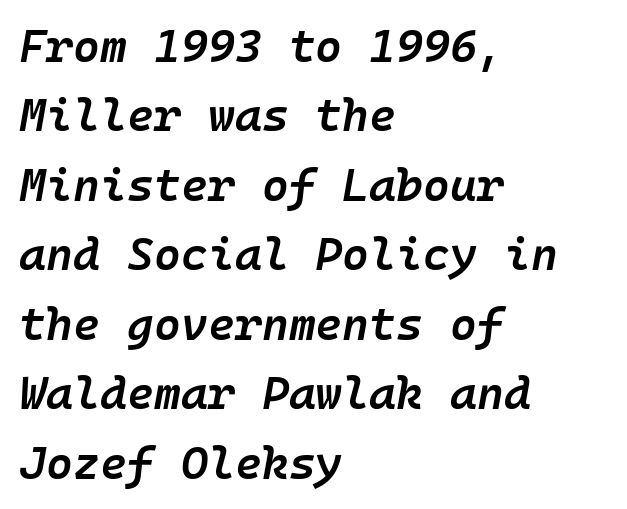
The image shows 46 px semibold type, italic (leaning right); set left-aligned, normal line spacing (1.51x), normal letter spacing, not underlined; low stroke contrast and a medium x-height.
